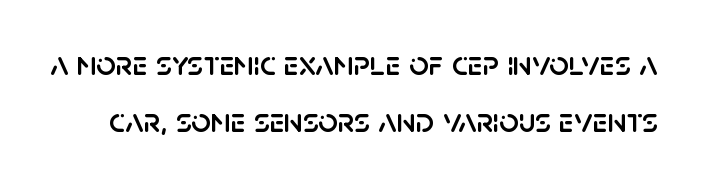
The image shows 34 px sans-serif type, upright; set normal line spacing (1.67x), normal letter spacing, not underlined; low stroke contrast and a large x-height.
